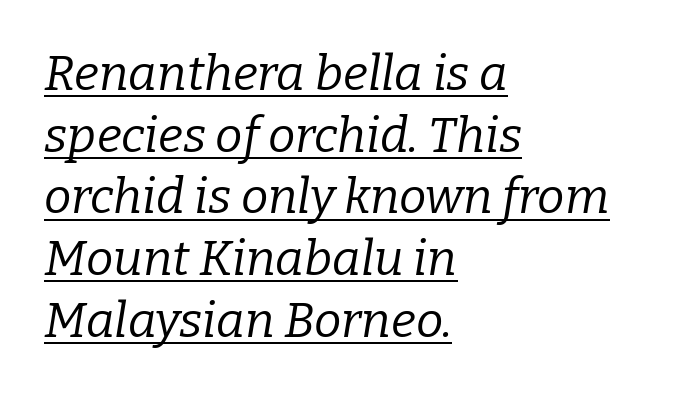
Q: Is the text bold? A: No.
Q: Is the text italic (slanted)? A: Yes, it leans right by about 9 degrees.
Q: Is the typeface a serif or a sans-serif typeface? A: Serif.
Q: Is the text underlined? A: Yes.
Q: How is the paragraph aligned? A: Left-aligned.
Q: Is the spacing between letters normal or unusually wide? A: Normal.
Q: Is the spacing between lines tight, normal or loose? A: Normal.
Q: Width (condensed, normal, or wide)? A: Normal.
Q: Stroke contrast? A: Low.
Q: x-height? A: Medium.
Q: Monospaced? A: No.
